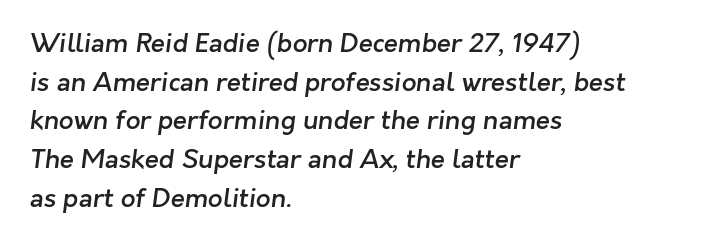
{"bold": "semi", "underline": "no", "align": "left", "line_spacing": "normal", "line_spacing_ratio": 1.49, "letter_spacing": "normal", "letter_spacing_em": 0.0, "glyph_px": 26}
